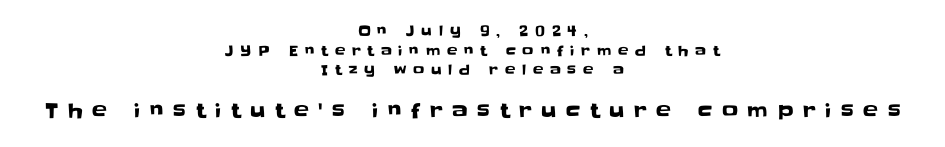
Q: Is the text italic (slanted)? A: No, it is upright.
Q: Is the text underlined? A: No.
Q: How is the paragraph aligned? A: Centered.
Q: Is the spacing between letters normal or unusually wide? A: Unusually wide.
Q: Is the spacing between lines tight, normal or loose? A: Normal.
Q: Which block of text is set in a larger size, the first (top) or the second (bottom)? A: The second (bottom) one.
